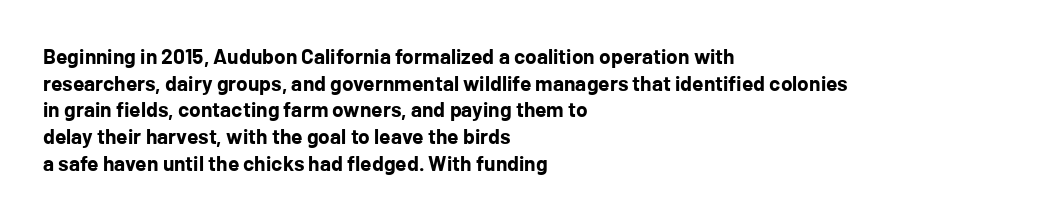
{"italic": "no", "bold": "yes", "underline": "no", "align": "left", "line_spacing": "normal", "line_spacing_ratio": 1.27, "letter_spacing": "normal", "letter_spacing_em": 0.0, "glyph_px": 21}
